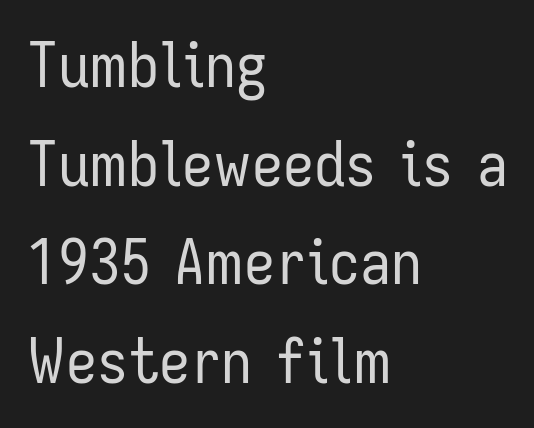
The vertical gap from one line to the next is medium. Is the block centered? No — it sits flush against the left margin. Are there feet on the stems? There aren't — it's a sans. Bold? No — there's no thickening of the strokes. Nobody touched the tracking dial on this one. Rule under the text: the space is simply empty.
